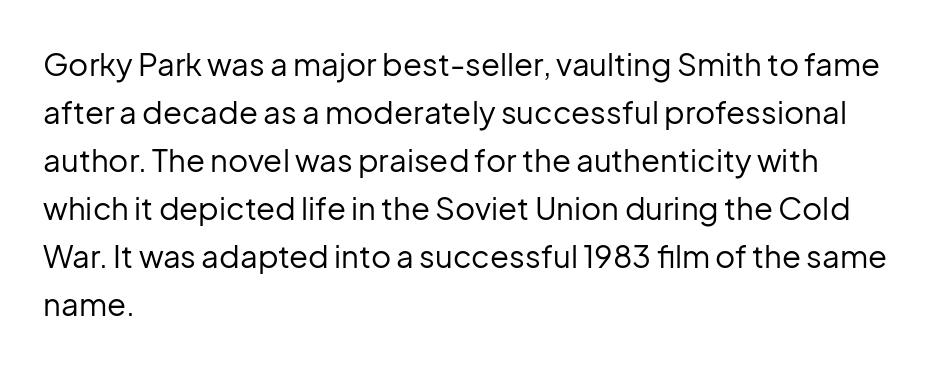
{"serif": "no", "italic": "no", "bold": "no", "weight": "regular", "width": "normal", "stroke_contrast": "low", "x_height": "medium", "monospaced": "no", "underline": "no", "align": "left", "line_spacing": "normal", "line_spacing_ratio": 1.55, "letter_spacing": "normal", "letter_spacing_em": 0.0, "glyph_px": 31}
